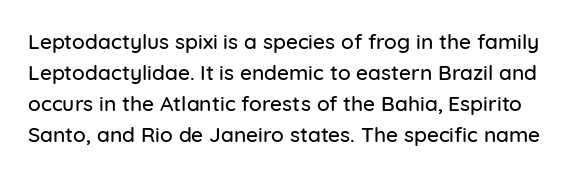
{"italic": "no", "underline": "no", "line_spacing": "normal", "line_spacing_ratio": 1.48, "letter_spacing": "normal", "letter_spacing_em": 0.0, "glyph_px": 21}
